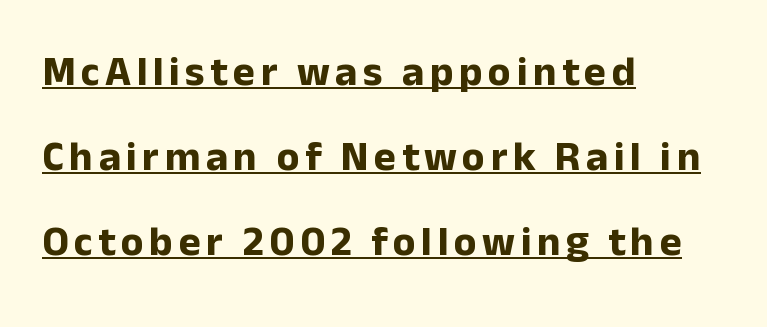
Are there feet on the stems? There aren't — it's a sans. Students, this is bold: see how much ink each stroke carries. The passage shown is typed in a proportional face where columns would drift. Students, observe the line beneath the letters — that is underlining. The lines in this sample share a left origin and differ only in where they stop.
